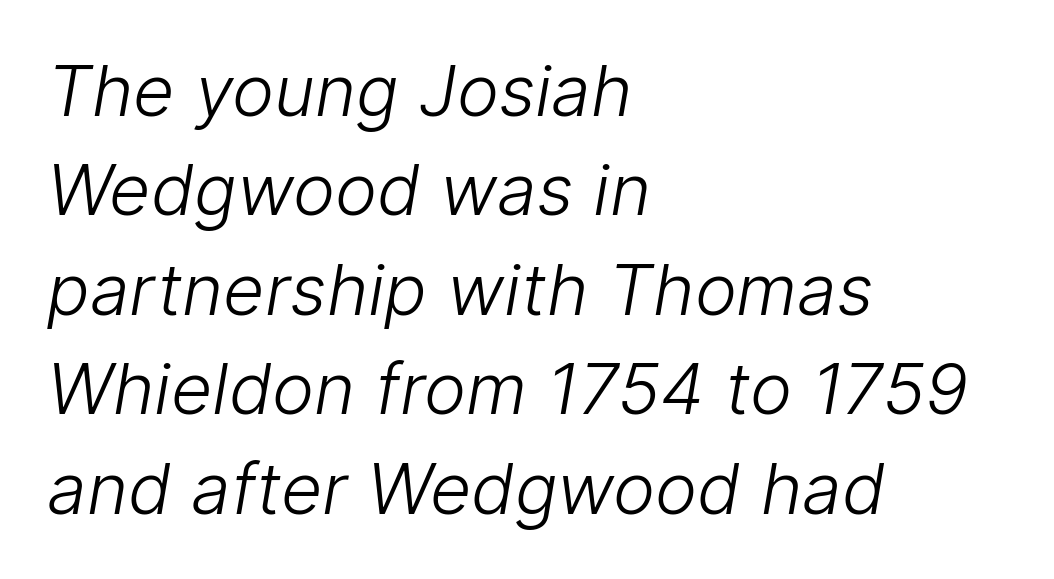
{"serif": "no", "bold": "no", "weight": "light", "width": "normal", "stroke_contrast": "low", "x_height": "medium", "monospaced": "no", "underline": "no", "align": "left", "line_spacing": "normal", "line_spacing_ratio": 1.4, "letter_spacing": "normal", "letter_spacing_em": 0.0, "glyph_px": 71}
